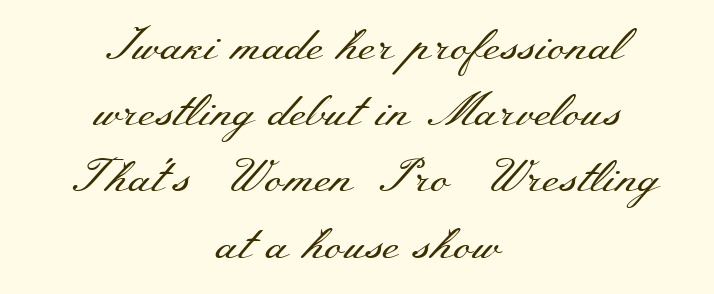
Q: Is the text bold? A: No.
Q: Is the text italic (slanted)? A: Yes.
Q: Is the typeface a serif or a sans-serif typeface? A: Serif.
Q: Is the text underlined? A: No.
Q: How is the paragraph aligned? A: Centered.
Q: Is the spacing between letters normal or unusually wide? A: Normal.
Q: Is the spacing between lines tight, normal or loose? A: Normal.
Q: Width (condensed, normal, or wide)? A: Wide.
Q: Stroke contrast? A: Medium.
Q: x-height? A: Small.
Q: Monospaced? A: No.
